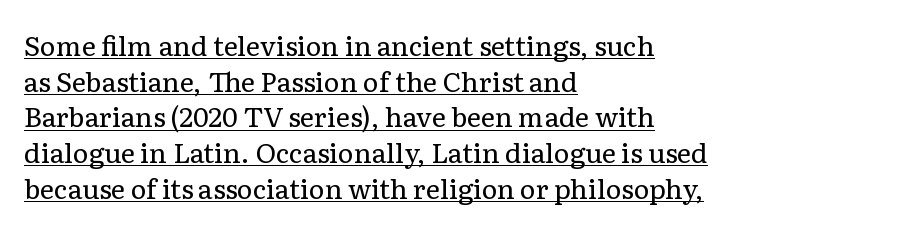
The image shows 27 px text type, upright; set left-aligned, normal line spacing (1.32x), normal letter spacing, underlined.
